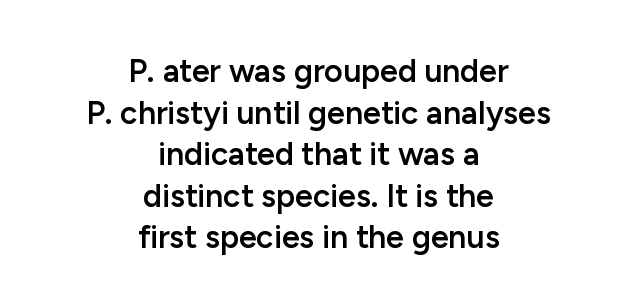
{"serif": "no", "italic": "no", "bold": "semi", "weight": "semibold", "width": "normal", "stroke_contrast": "low", "x_height": "medium", "monospaced": "no", "underline": "no", "align": "center", "line_spacing": "normal", "line_spacing_ratio": 1.3, "letter_spacing": "normal", "letter_spacing_em": 0.0, "glyph_px": 32}
